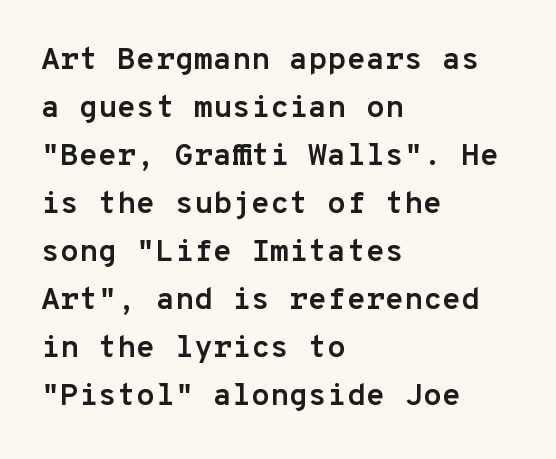
Q: Is the text bold? A: Yes.
Q: Is the text italic (slanted)? A: No, it is upright.
Q: Is the typeface a serif or a sans-serif typeface? A: Sans-serif.
Q: Is the text underlined? A: No.
Q: How is the paragraph aligned? A: Left-aligned.
Q: Is the spacing between letters normal or unusually wide? A: Normal.
Q: Is the spacing between lines tight, normal or loose? A: Normal.
Q: Width (condensed, normal, or wide)? A: Normal.
Q: Stroke contrast? A: Low.
Q: x-height? A: Medium.
Q: Monospaced? A: Yes.
